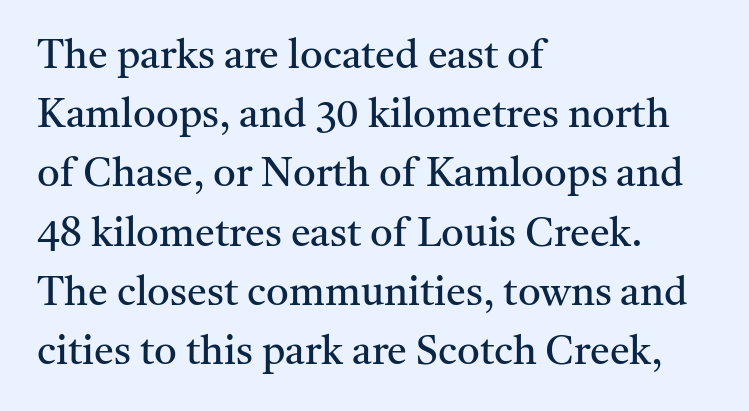
Q: Is the text bold? A: No.
Q: Is the text italic (slanted)? A: No, it is upright.
Q: Is the typeface a serif or a sans-serif typeface? A: Serif.
Q: Is the text underlined? A: No.
Q: How is the paragraph aligned? A: Left-aligned.
Q: Is the spacing between letters normal or unusually wide? A: Normal.
Q: Is the spacing between lines tight, normal or loose? A: Normal.
Q: Width (condensed, normal, or wide)? A: Normal.
Q: Stroke contrast? A: Medium.
Q: x-height? A: Medium.
Q: Monospaced? A: No.
